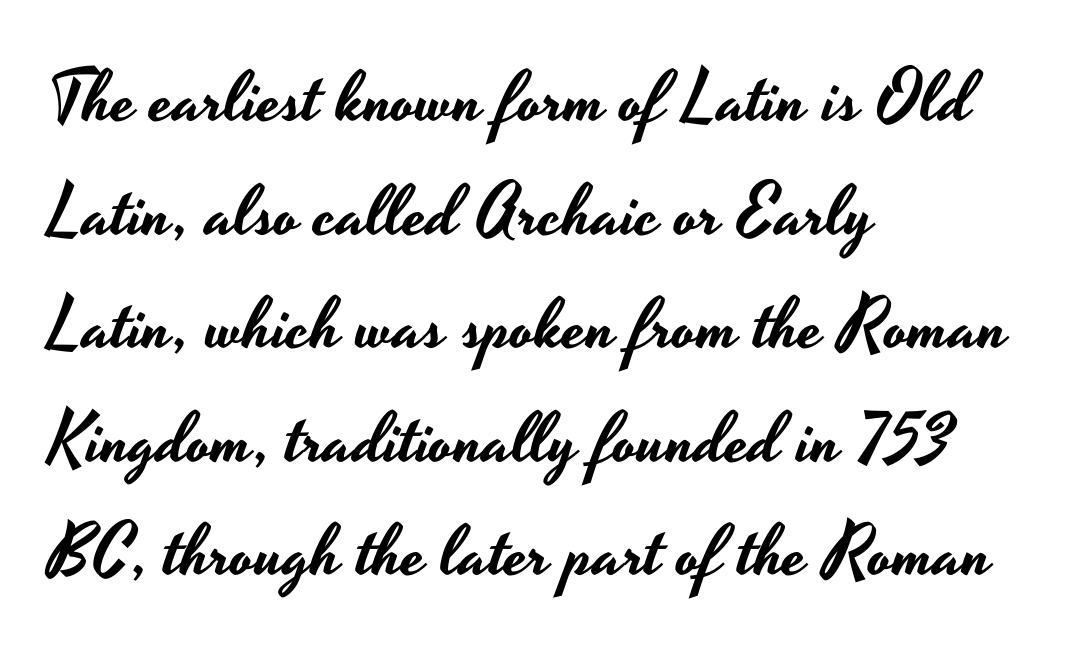
The image shows 71 px wide sans-serif type; set left-aligned, normal line spacing (1.6x), normal letter spacing, not underlined; low stroke contrast and a small x-height.
